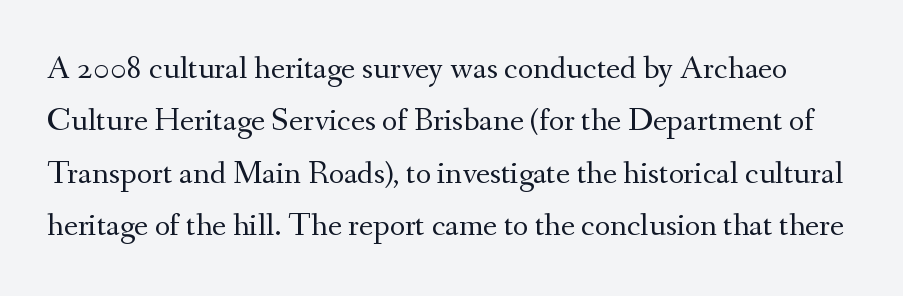
{"serif": "yes", "italic": "no", "bold": "no", "weight": "regular", "width": "normal", "stroke_contrast": "medium", "x_height": "small", "monospaced": "no", "underline": "no", "line_spacing": "normal", "line_spacing_ratio": 1.59, "letter_spacing": "normal", "letter_spacing_em": 0.0, "glyph_px": 33}
